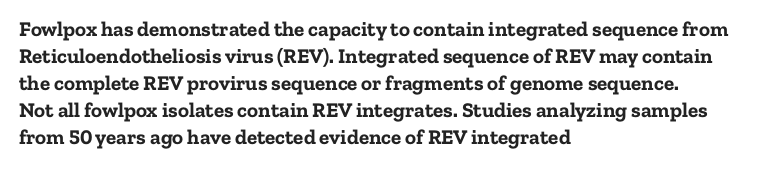
The image shows 21 px bold type, upright; set left-aligned, normal line spacing (1.29x), normal letter spacing, not underlined.
